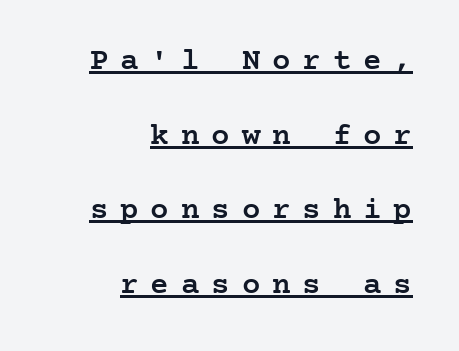
What decoration does the sample have? An underline. Does the weight exceed regular? Yes, but only to semibold. Students, note that the glyphs here are deliberately spaced far apart. This is serif lettering, the kind often seen in printed books. Posture: upright roman. Reading down the column, the eye jumps a long way to each next line.
